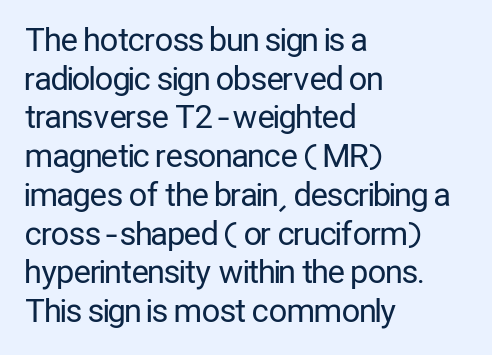
A bare baseline throughout the passage. A student would call this left alignment; a typographer would say flush left, rag right. Spacing verdict: proportional, widths tailored to each character. Think standard paragraph weight, or any step lighter than that. Serif or sans? Sans — the stroke terminals are bare. In terms of letterspacing, this is plain default setting.
